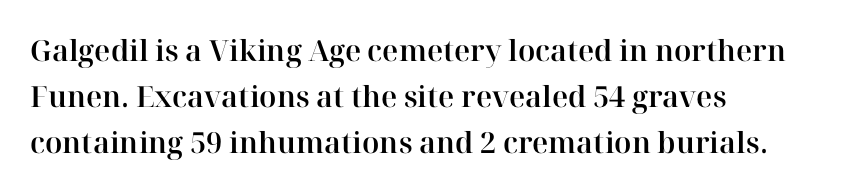
Q: Is the text italic (slanted)? A: No, it is upright.
Q: Is the typeface a serif or a sans-serif typeface? A: Serif.
Q: Is the text underlined? A: No.
Q: How is the paragraph aligned? A: Left-aligned.
Q: Is the spacing between letters normal or unusually wide? A: Normal.
Q: Is the spacing between lines tight, normal or loose? A: Normal.
Q: Width (condensed, normal, or wide)? A: Normal.
Q: Stroke contrast? A: High.
Q: x-height? A: Medium.
Q: Monospaced? A: No.
